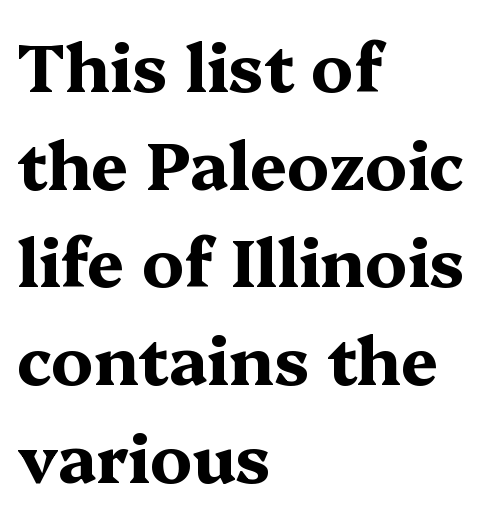
Upright lettering throughout. Where is the straight margin? On the left. Here the designer chose a conventional face with non-uniform glyph widths. You can tell from the footed stems that serif type was used. Each row of text sits above clean, open space.
